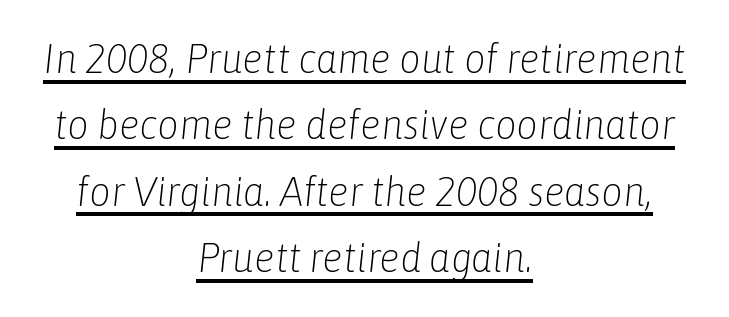
The image shows 42 px light, condensed type, italic (leaning right); set centered, normal line spacing (1.58x), normal letter spacing, underlined; low stroke contrast and a medium x-height.
